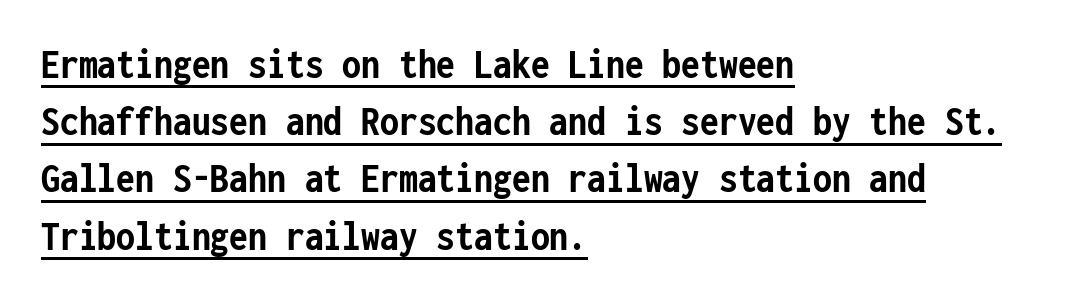
Q: Is the text bold? A: Yes.
Q: Is the text italic (slanted)? A: No, it is upright.
Q: Is the typeface a serif or a sans-serif typeface? A: Sans-serif.
Q: Is the text underlined? A: Yes.
Q: How is the paragraph aligned? A: Left-aligned.
Q: Is the spacing between letters normal or unusually wide? A: Normal.
Q: Is the spacing between lines tight, normal or loose? A: Normal.
Q: Width (condensed, normal, or wide)? A: Condensed.
Q: Stroke contrast? A: Low.
Q: x-height? A: Medium.
Q: Monospaced? A: Yes.
